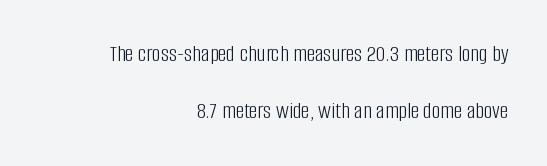
Rendered with straight, roman letterforms. Is the type heavy? It reads as light-to-regular instead. The gaps between neighbouring characters are ordinary and unremarkable. Visually the block forms a straight wall on the right and a jagged coastline on the left. Is there much room between lines? Yes — plenty of vertical air separates them.
